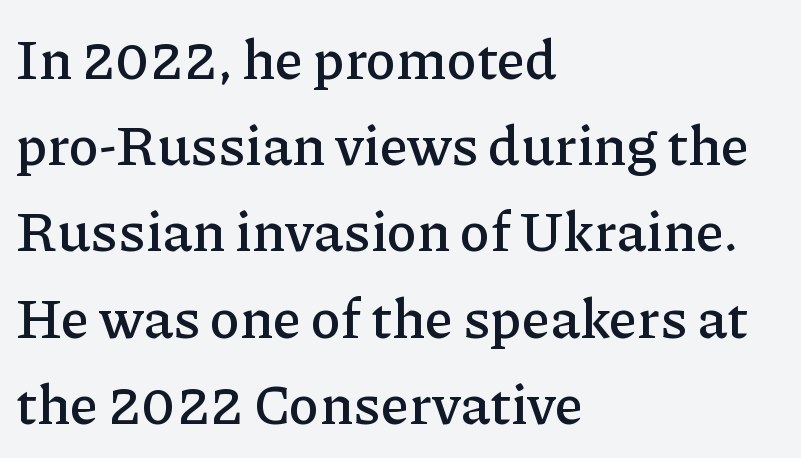
A bare baseline throughout the passage. Notice how the stems are strictly vertical — no italics here. The vertical gap from one line to the next is medium. A typesetter would call this proportional, since set widths differ per character. These lines stack with their left ends in a neat column.
